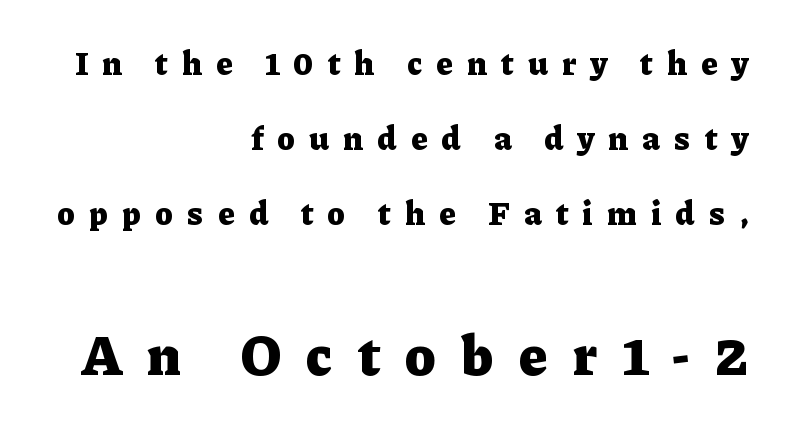
Decoration check: the copy has no underline. Font category for this specimen: serif. Is the block centered? No — it sits flush against the right margin. The passage shown is typed in a proportional face where columns would drift.
